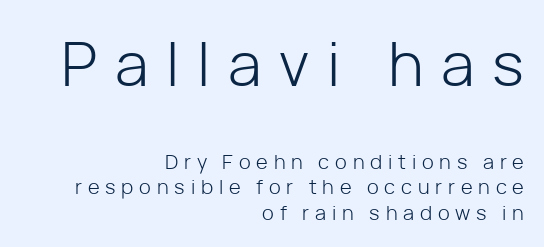
Look at the tracking — it's clearly loosened, letters drifting apart. A normal amount of white space separates one row of letters from the next. Vertical strokes here are truly vertical. Character widths vary here, with narrow letters taking less room than wide ones. This is sans-serif lettering, the kind often seen on screens and signage. Weight class: somewhere from thin through regular.
